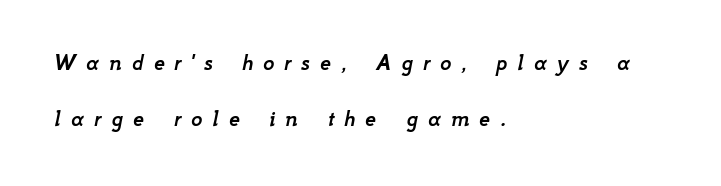
{"italic": "yes", "lean": "right", "slant_degrees": 12, "underline": "no", "align": "left", "line_spacing": "loose", "line_spacing_ratio": 2.33, "letter_spacing": "wide", "letter_spacing_em": 0.42, "glyph_px": 24}
